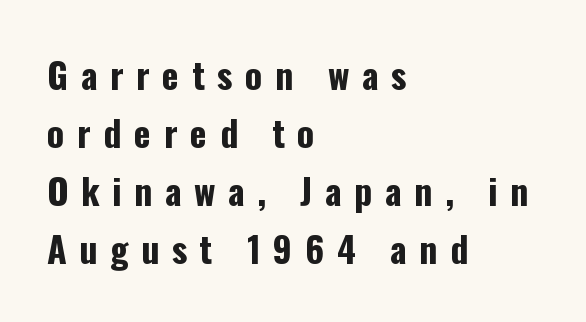
{"serif": "no", "italic": "no", "bold": "yes", "weight": "bold", "width": "condensed", "stroke_contrast": "low", "x_height": "medium", "monospaced": "no", "underline": "no", "align": "left", "line_spacing": "normal", "line_spacing_ratio": 1.61, "letter_spacing": "wide", "letter_spacing_em": 0.35, "glyph_px": 36}
